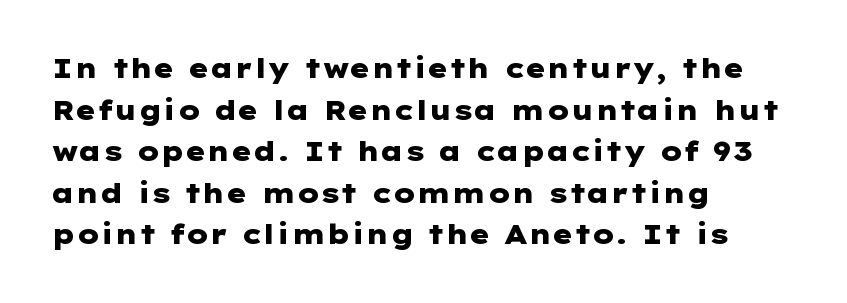
This sample keeps an unexceptional amount of space between lines. Which margin do the lines hug? The left one — the right edge is uneven. The specimen omits any rule beneath the text block's lines. Students, note that the glyphs here touch the page at normal intervals. This is heavy type, rendered in bold.
